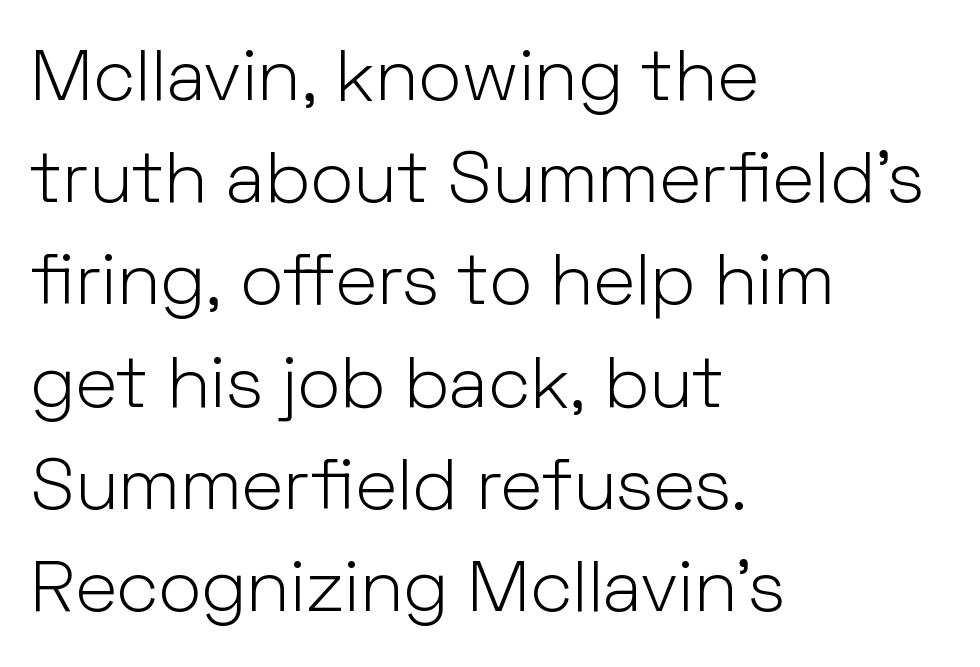
{"serif": "no", "italic": "no", "bold": "no", "weight": "light", "width": "normal", "stroke_contrast": "low", "x_height": "medium", "monospaced": "no", "underline": "no", "align": "left", "line_spacing": "normal", "line_spacing_ratio": 1.4, "letter_spacing": "normal", "letter_spacing_em": 0.0, "glyph_px": 73}
